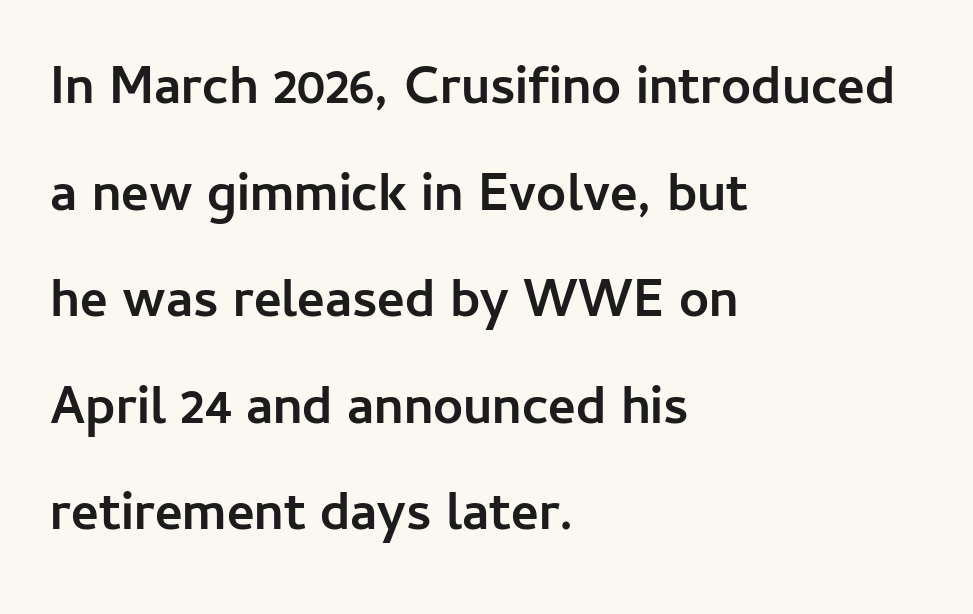
The image shows 53 px semibold sans-serif type, upright; set left-aligned, loose line spacing (2.01x), normal letter spacing, not underlined; low stroke contrast and a medium x-height.
